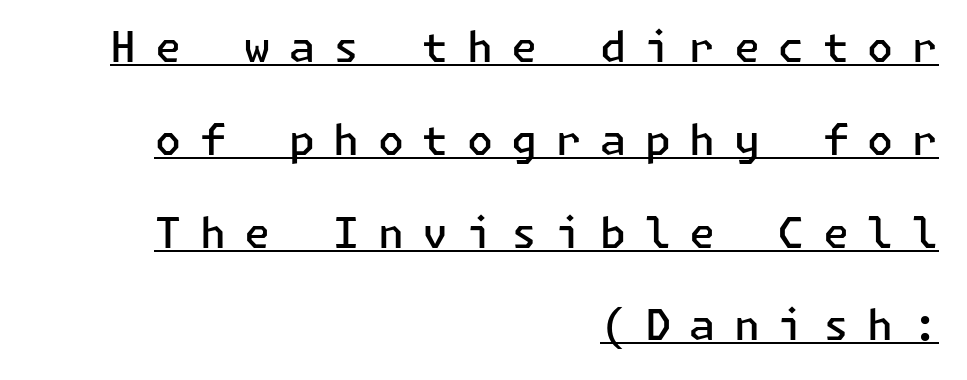
Q: Is the text bold? A: Semi-bold.
Q: Is the text italic (slanted)? A: No, it is upright.
Q: Is the typeface a serif or a sans-serif typeface? A: Sans-serif.
Q: Is the text underlined? A: Yes.
Q: How is the paragraph aligned? A: Right-aligned.
Q: Is the spacing between letters normal or unusually wide? A: Unusually wide.
Q: Is the spacing between lines tight, normal or loose? A: Loose.
Q: Width (condensed, normal, or wide)? A: Normal.
Q: Stroke contrast? A: Low.
Q: x-height? A: Medium.
